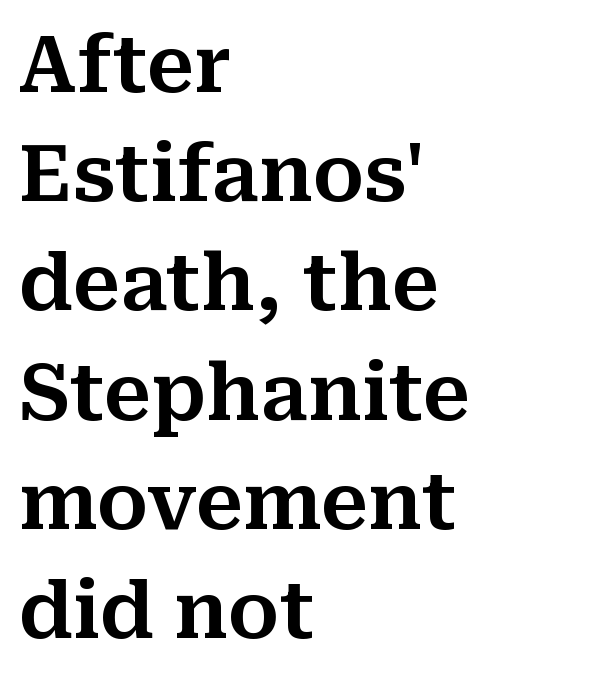
The designer left line spacing at the default. Spacing between characters is what you'd get straight out of the box. Type style note: has serifs. Proportional: the letters do not fall into vertical columns.
